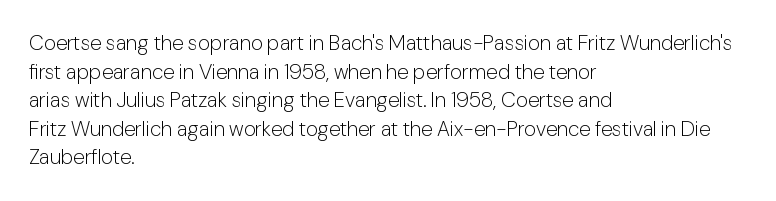
Q: Is the text bold? A: No.
Q: Is the text italic (slanted)? A: No, it is upright.
Q: Is the text underlined? A: No.
Q: How is the paragraph aligned? A: Left-aligned.
Q: Is the spacing between letters normal or unusually wide? A: Normal.
Q: Is the spacing between lines tight, normal or loose? A: Normal.
